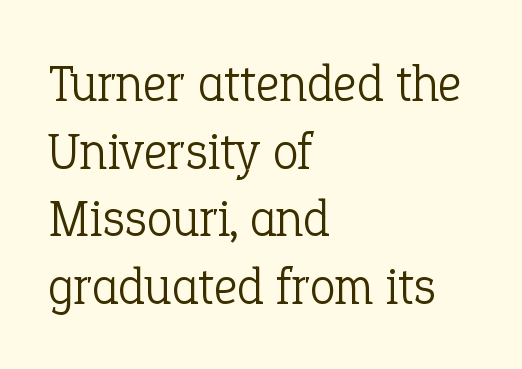
Alignment: flush left. In terms of letterform style, serifs are clearly present. Observe the ordinary spacing: letters are neighbours, not strangers. Regular leading.
